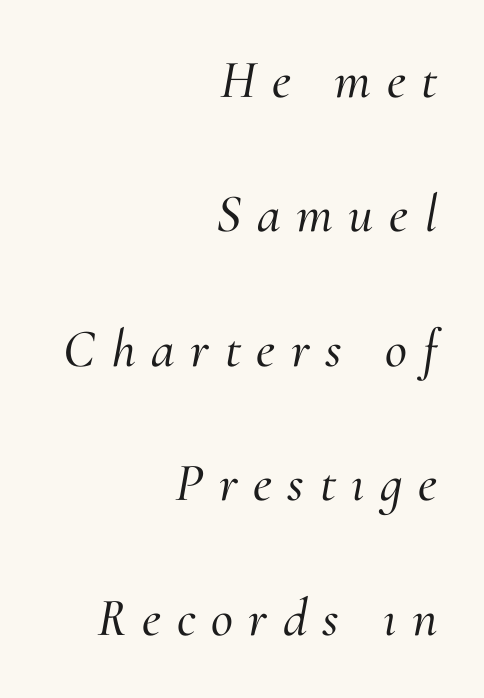
The image shows 54 px serif type, italic (leaning right); set right-aligned, loose line spacing (2.49x), unusually wide letter spacing (+0.29 em), not underlined; medium stroke contrast and a small x-height.
